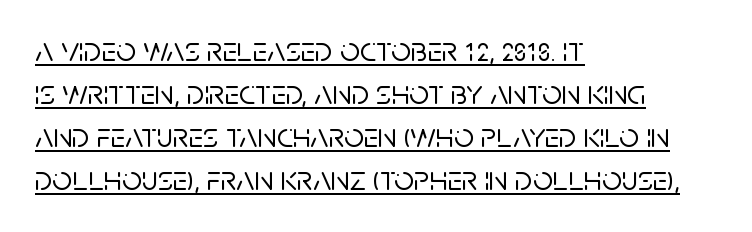
{"serif": "no", "italic": "no", "width": "normal", "stroke_contrast": "low", "x_height": "large", "monospaced": "no", "underline": "yes", "align": "left", "line_spacing_ratio": 1.23, "letter_spacing": "normal", "letter_spacing_em": 0.0, "glyph_px": 35}
